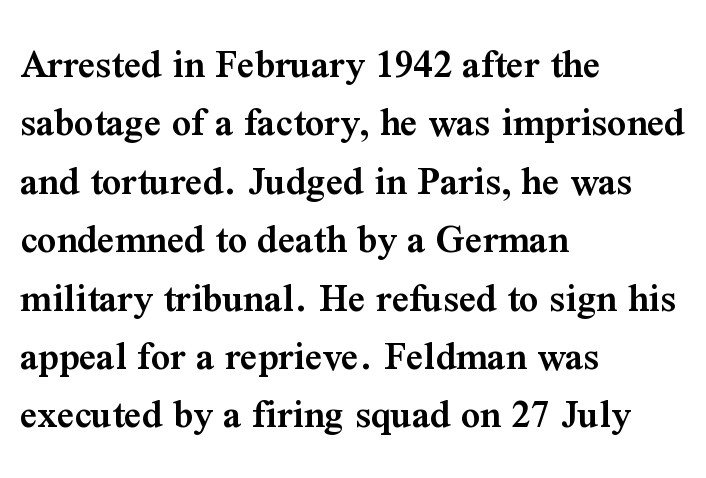
The image shows 42 px semibold serif type, upright; set left-aligned, normal line spacing (1.39x), normal letter spacing, not underlined; medium stroke contrast and a medium x-height.
